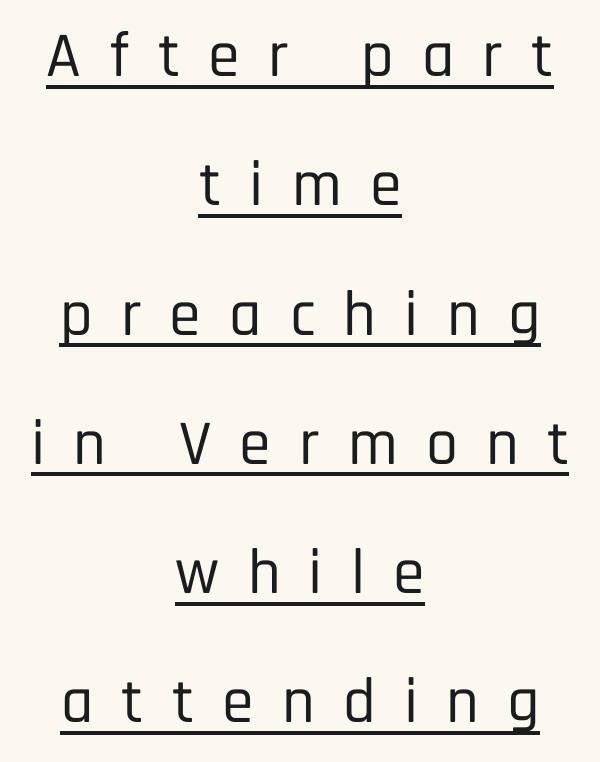
The image shows 64 px condensed sans-serif type, upright; set centered, loose line spacing (2.02x), unusually wide letter spacing (+0.44 em), underlined; low stroke contrast and a large x-height.
